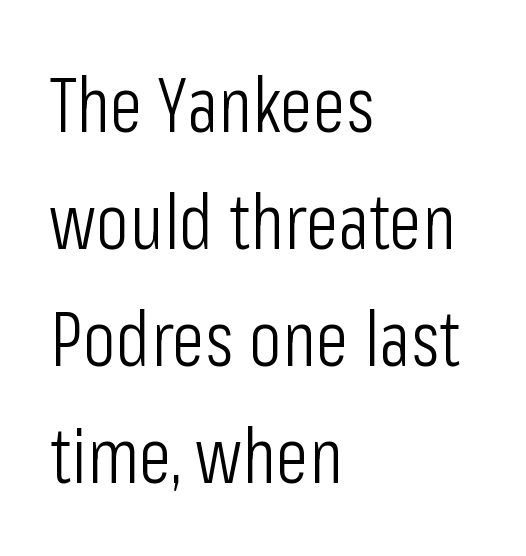
The image shows 76 px light, condensed sans-serif type, upright; set left-aligned, normal line spacing (1.54x), normal letter spacing, not underlined; low stroke contrast and a medium x-height.
